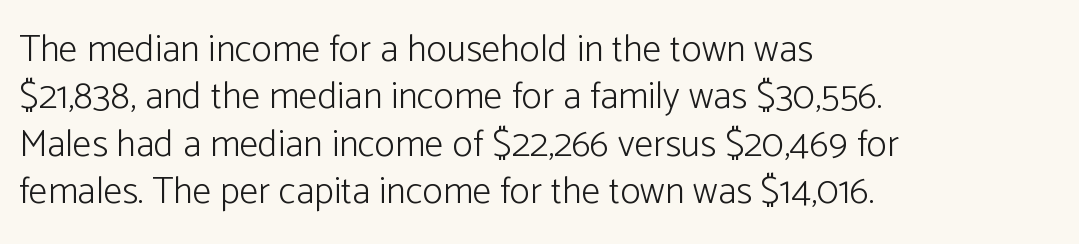
{"serif": "no", "italic": "no", "bold": "no", "weight": "light", "width": "normal", "stroke_contrast": "low", "x_height": "medium", "monospaced": "no", "underline": "no", "align": "left", "line_spacing": "normal", "line_spacing_ratio": 1.25, "letter_spacing": "normal", "letter_spacing_em": 0.0, "glyph_px": 38}
